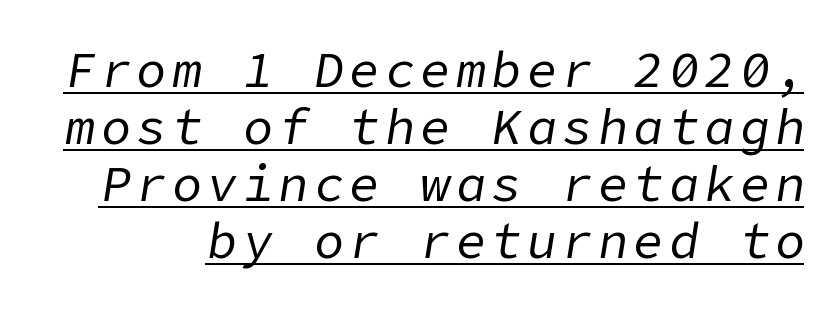
The image shows 50 px regular-weight type, italic (leaning right); set tight line spacing (1.14x), underlined; low stroke contrast and a medium x-height.
